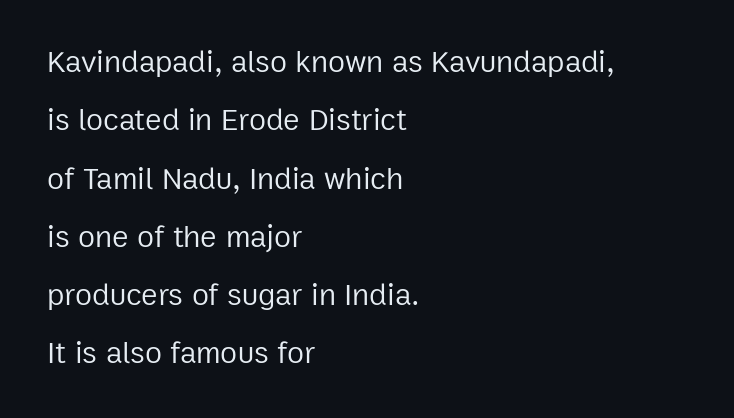
The image shows 31 px regular-weight sans-serif type, upright; set left-aligned, line spacing 1.88x, normal letter spacing, not underlined; low stroke contrast and a medium x-height.
